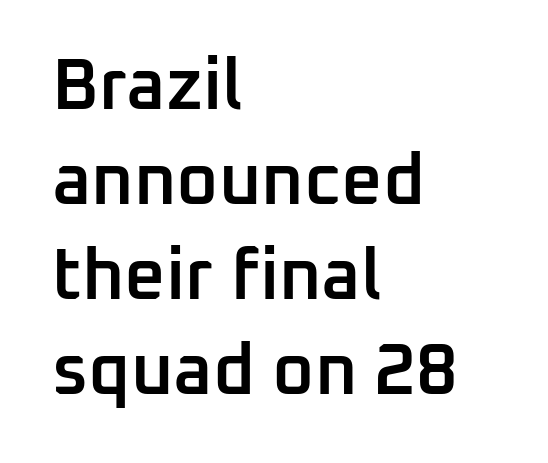
Q: Is the text bold? A: Semi-bold.
Q: Is the text italic (slanted)? A: No, it is upright.
Q: Is the typeface a serif or a sans-serif typeface? A: Sans-serif.
Q: Is the text underlined? A: No.
Q: How is the paragraph aligned? A: Left-aligned.
Q: Is the spacing between letters normal or unusually wide? A: Normal.
Q: Is the spacing between lines tight, normal or loose? A: Normal.
Q: Width (condensed, normal, or wide)? A: Normal.
Q: Stroke contrast? A: Low.
Q: x-height? A: Medium.
Q: Monospaced? A: No.
